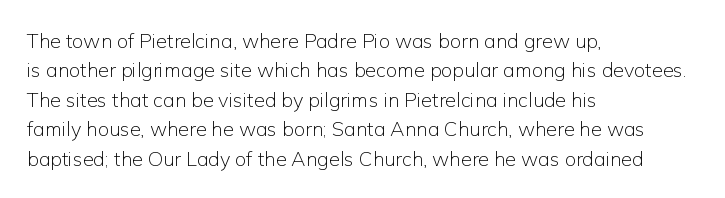
{"italic": "no", "bold": "no", "underline": "no", "align": "left", "line_spacing": "normal", "line_spacing_ratio": 1.47, "letter_spacing": "normal", "letter_spacing_em": 0.0, "glyph_px": 20}
